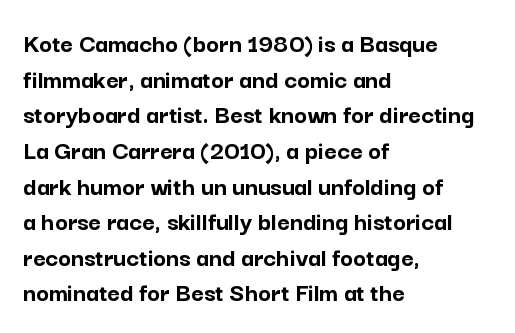
Q: Is the text bold? A: Yes.
Q: Is the text italic (slanted)? A: No, it is upright.
Q: Is the text underlined? A: No.
Q: How is the paragraph aligned? A: Left-aligned.
Q: Is the spacing between letters normal or unusually wide? A: Normal.
Q: Is the spacing between lines tight, normal or loose? A: Normal.
